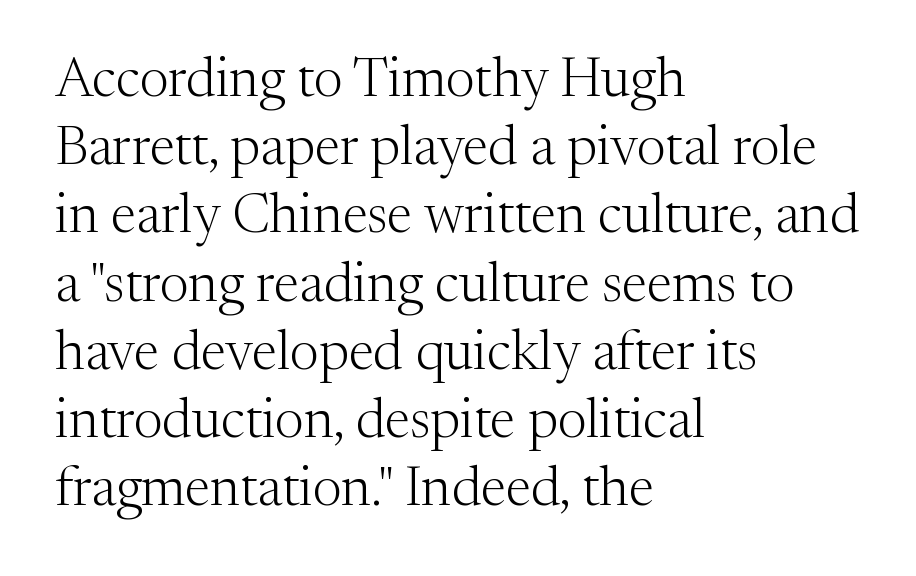
The image shows 55 px light serif type, upright; set left-aligned, line spacing 1.24x, normal letter spacing, not underlined; medium stroke contrast and a medium x-height.
